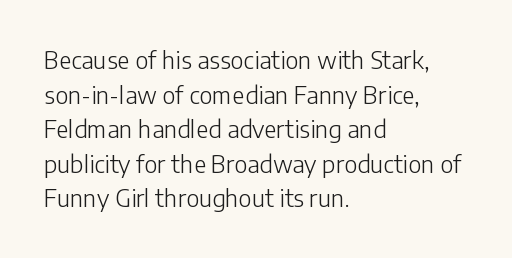
The image shows 24 px text type, upright; set left-aligned, normal line spacing (1.44x), normal letter spacing, not underlined.
